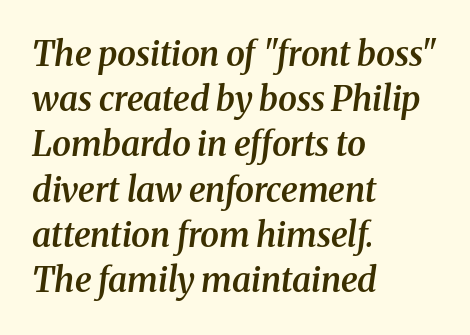
{"serif": "yes", "italic": "yes", "lean": "right", "slant_degrees": 8, "bold": "semi", "weight": "semibold", "width": "normal", "stroke_contrast": "medium", "x_height": "medium", "monospaced": "no", "underline": "no", "align": "left", "line_spacing": "normal", "line_spacing_ratio": 1.33, "letter_spacing": "normal", "letter_spacing_em": 0.0, "glyph_px": 34}
